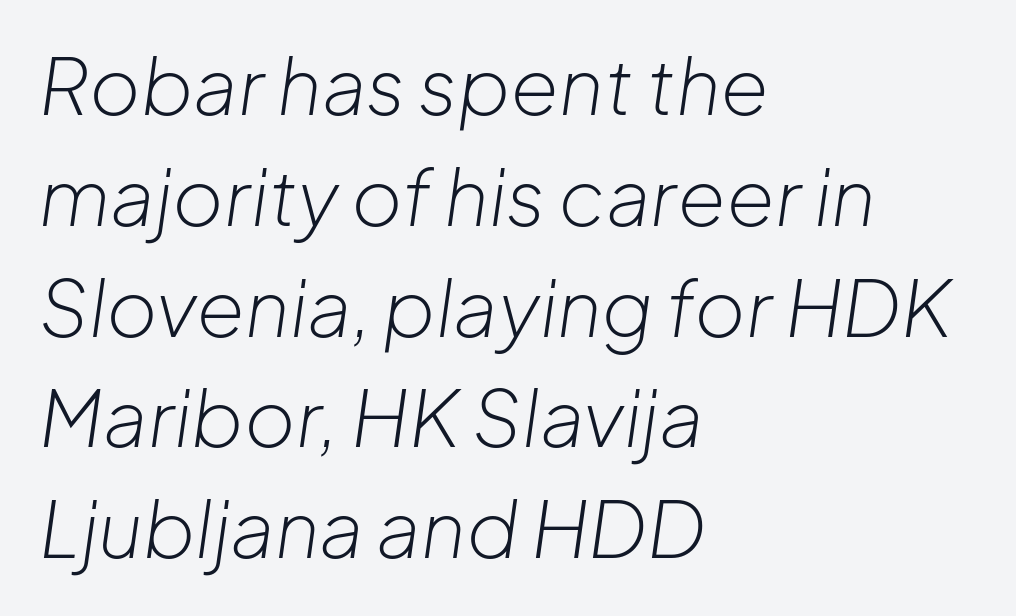
These lines are set flush left with a ragged right edge. The line texture is even and compact thanks to regular tracking. Whoever set this chose a conventional vertical rhythm. The letters advance in unequal steps, a hallmark of proportional type. A quiet, ordinary-to-light weight characterises the typeface.
